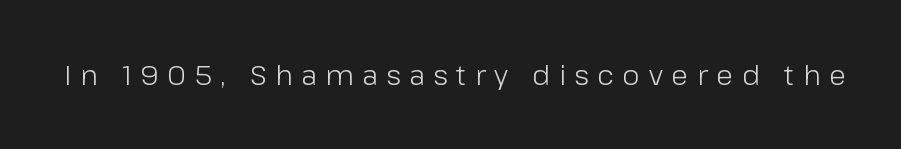
The image shows 28 px light sans-serif type, upright; set unusually wide letter spacing (+0.31 em), not underlined; low stroke contrast and a medium x-height.
